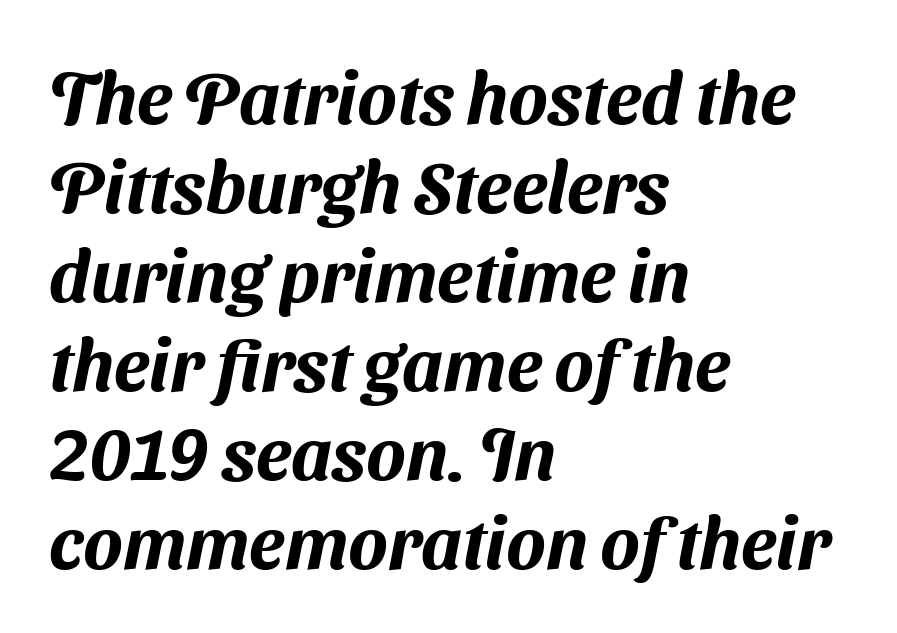
These lines are rendered in a variable-pitch font. Where is the straight margin? On the left. A bare baseline throughout the passage. In terms of letterspacing, this is plain default setting. These lines are composed in type without serifs.
